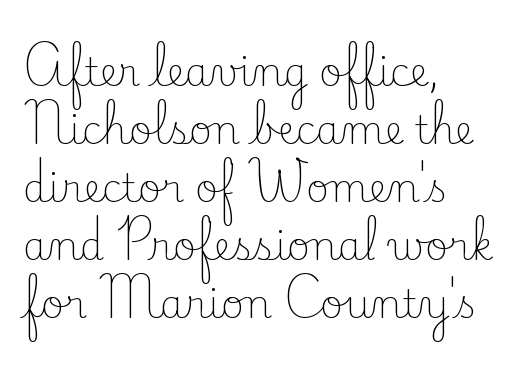
The image shows 39 px light serif type, upright; set left-aligned, normal line spacing (1.49x), normal letter spacing, not underlined; low stroke contrast and a small x-height.
